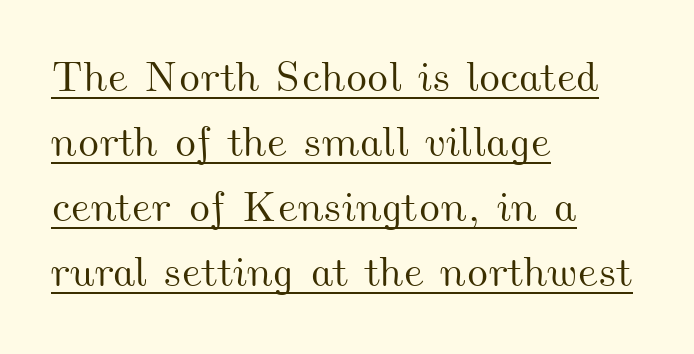
This sample carries an underscore along the baseline area. This sample has the flowing, uneven cadence of proportional lettering. Each line starts at the same left margin while the right side varies. Does extra space separate the letters? No, they use regular spacing. Vertically, the passage feels balanced, rows spaced as you'd expect.
